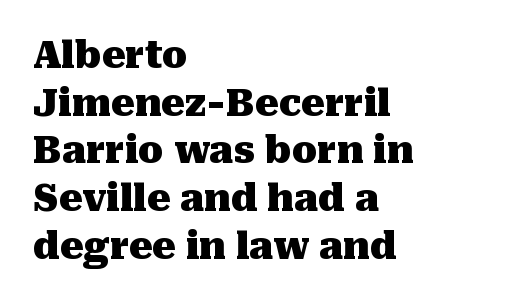
The image shows 37 px heavy serif type, upright; set left-aligned, normal line spacing (1.29x), normal letter spacing, not underlined; medium stroke contrast and a medium x-height.
